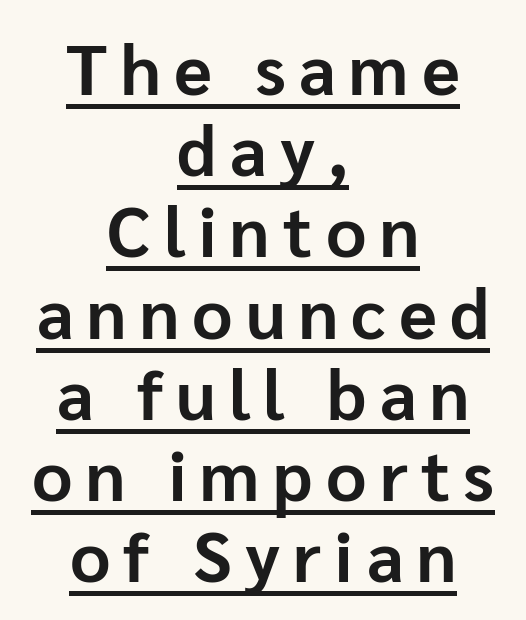
I'd describe the lettering as bold — thick and assertive. These lines are rendered in a variable-pitch font. Stroke terminals: plain, sans-serif. Descenders here cross a horizontal rule under the line. Style check: upright. Every row of glyphs is offset so its center matches the block's center.
